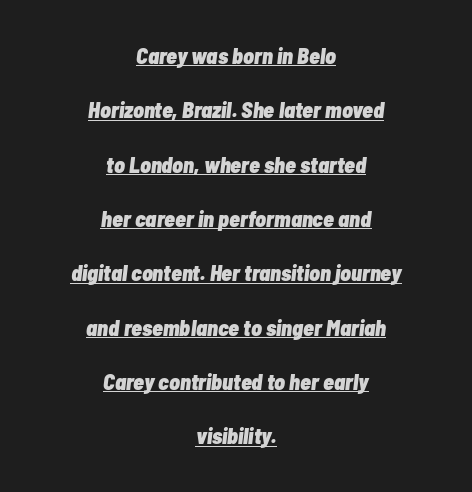
Tracking here is standard; glyphs follow each other at the usual distance. The rendering positions every line midway between the sides. Has an underline been added? It has. Widely set lines give the paragraph a tall, airy silhouette. Posture: slanted.
